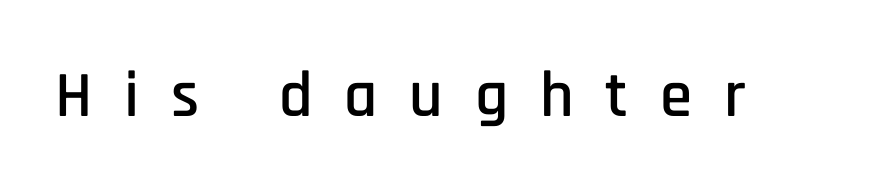
The image shows 65 px condensed sans-serif type, upright; set unusually wide letter spacing (+0.49 em), not underlined; low stroke contrast and a large x-height.
